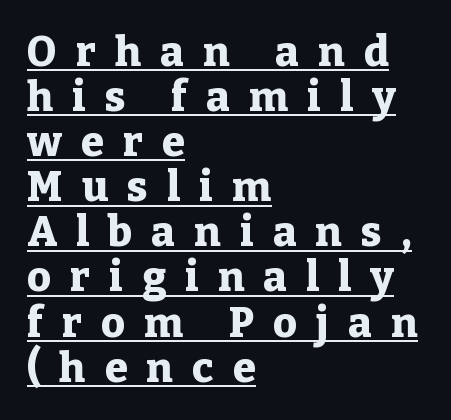
{"serif": "yes", "italic": "no", "bold": "yes", "weight": "heavy", "width": "normal", "stroke_contrast": "low", "x_height": "medium", "monospaced": "no", "underline": "yes", "align": "left", "line_spacing": "tight", "line_spacing_ratio": 1.1, "letter_spacing": "wide", "letter_spacing_em": 0.47, "glyph_px": 41}
